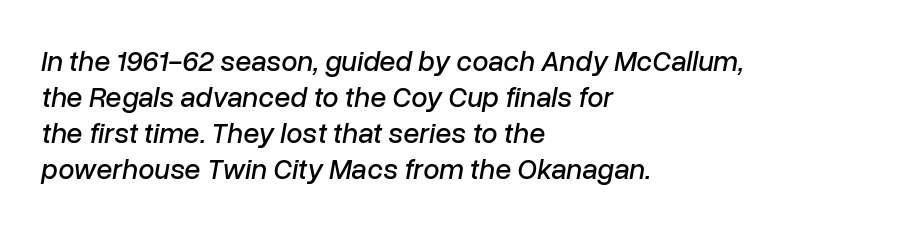
The image shows 29 px text type, italic (leaning right); set left-aligned, line spacing 1.24x, normal letter spacing, not underlined; low stroke contrast and a medium x-height.
